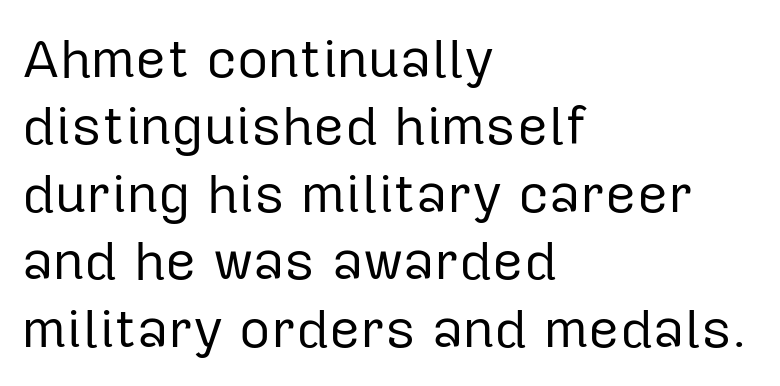
{"serif": "no", "italic": "no", "bold": "no", "weight": "regular", "width": "normal", "stroke_contrast": "low", "x_height": "medium", "monospaced": "no", "underline": "no", "align": "left", "line_spacing": "normal", "line_spacing_ratio": 1.25, "letter_spacing": "normal", "letter_spacing_em": 0.0, "glyph_px": 54}
